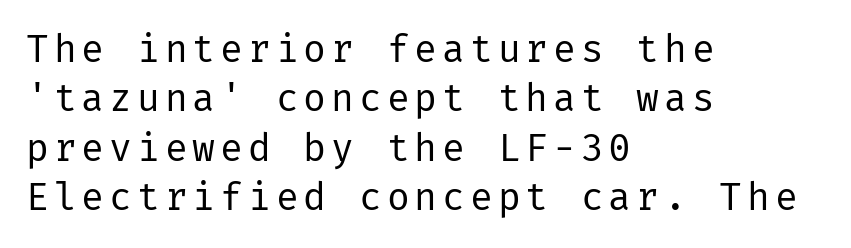
Think standard paragraph weight, or any step lighter than that. Honestly, the row spacing looks completely unremarkable. When letters stand straight like this, we call the style roman or upright. Is the block centered? No — it sits flush against the left margin. Letterform terminals end flat and unadorned throughout the passage. The gap between lines stays unmarked.
